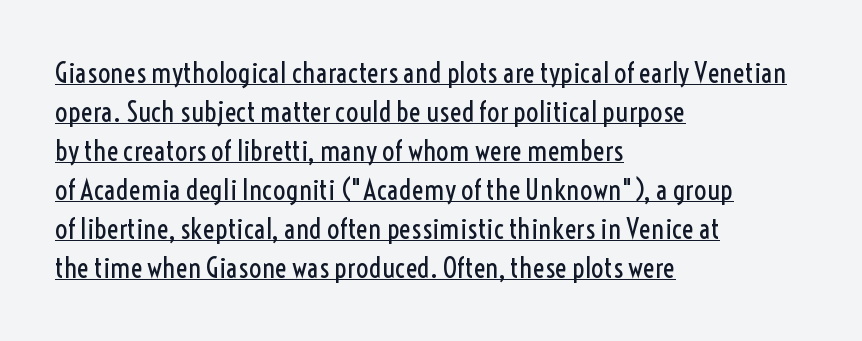
The image shows 28 px regular-weight, condensed sans-serif type, upright; set left-aligned, normal line spacing (1.39x), normal letter spacing, underlined; a medium x-height.
